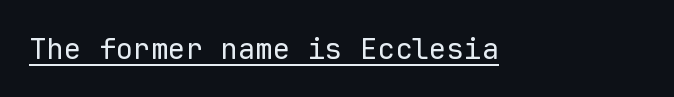
The image shows 29 px regular-weight sans-serif type, upright, monospaced; set normal letter spacing, underlined; low stroke contrast and a medium x-height.
